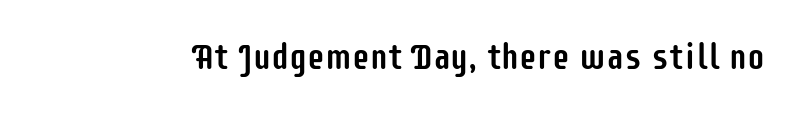
Underlining? Definitely not there. Is this a fixed-width face? No — the glyphs have proportional, varying widths. The typeface chosen for these lines omits serifs. Tracking here is standard; glyphs follow each other at the usual distance. Style check: upright.
